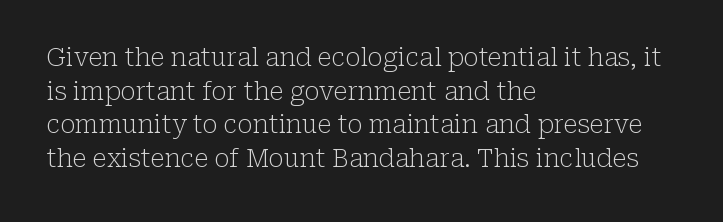
Honestly, there is no underline to notice here at all. When letters stand straight like this, we call the style roman or upright. The passage shown stacks its lines at a standard gap. Horizontal alignment here is leftward, the default for most running prose. Ink coverage per letter is moderate at most.
